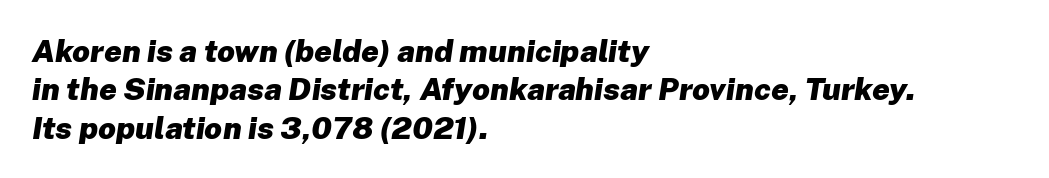
Q: Is the text bold? A: Yes.
Q: Is the text italic (slanted)? A: Yes, it leans right by about 8 degrees.
Q: Is the text underlined? A: No.
Q: How is the paragraph aligned? A: Left-aligned.
Q: Is the spacing between letters normal or unusually wide? A: Normal.
Q: Width (condensed, normal, or wide)? A: Normal.
Q: Stroke contrast? A: Low.
Q: x-height? A: Medium.
Q: Monospaced? A: No.
